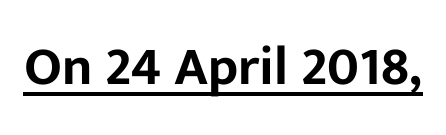
{"serif": "no", "italic": "no", "width": "normal", "stroke_contrast": "low", "x_height": "medium", "monospaced": "no", "underline": "yes", "letter_spacing": "normal", "letter_spacing_em": 0.0, "glyph_px": 54}
